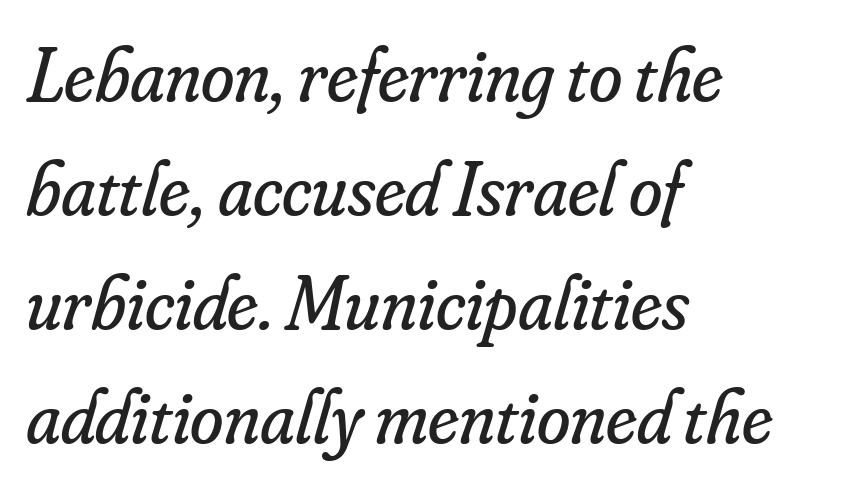
This sample uses plain, unmodified letter spacing. A bare baseline throughout the passage. The line-height multiplier appears to be the usual default. These lines are composed in type with serifs.
